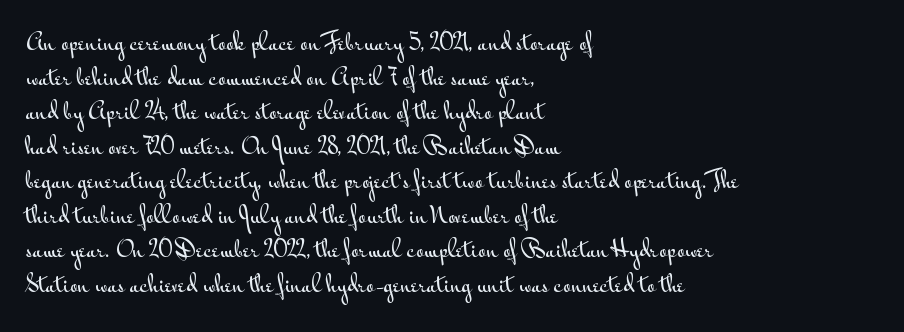
The image shows 22 px text type; set left-aligned, normal line spacing (1.57x), normal letter spacing, not underlined.
